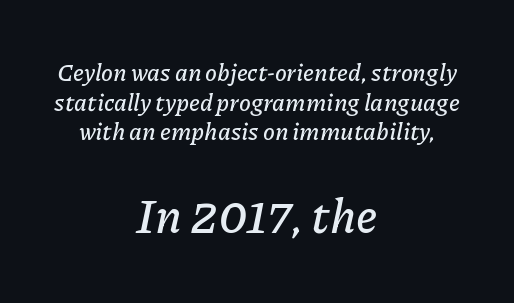
If you squint, the bottom block still reads clearly — it's the larger of the two. Looks like regular typesetting: each glyph gets only the width it needs. Short and long lines alike share a common midpoint. Italic: yes, the glyphs are oblique. The passage shown is not underscored anywhere.
